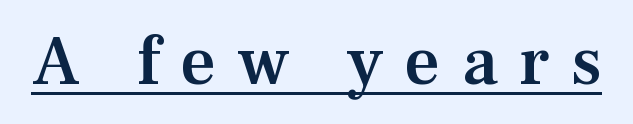
This is underlined copy, the kind a proofreader might mark for attention. This sample has the flowing, uneven cadence of proportional lettering. How are the letters spaced? Widely, with obvious added tracking. Posture: vertical. Look at the stroke-to-counter ratio: somewhat heavy, a semibold. Old-style or modern, the face here clearly has serifs.
